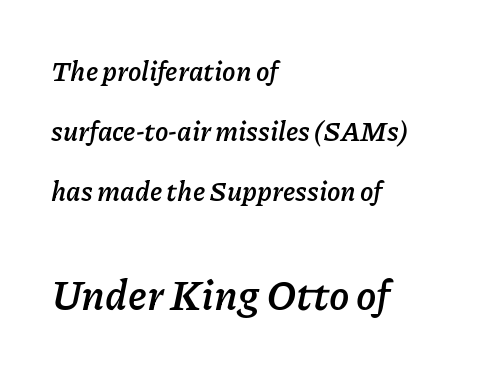
This is oblique type, the kind used for emphasis or titles. Honestly, the letter spacing is just normal — you wouldn't notice it. The composition opens small and finishes big. If you drew a ruler down the left edge, every line would touch it. Baseline-to-baseline distance is far greater than the letter height. Typesetter's note: full bold, strokes at maximum text heaviness.
